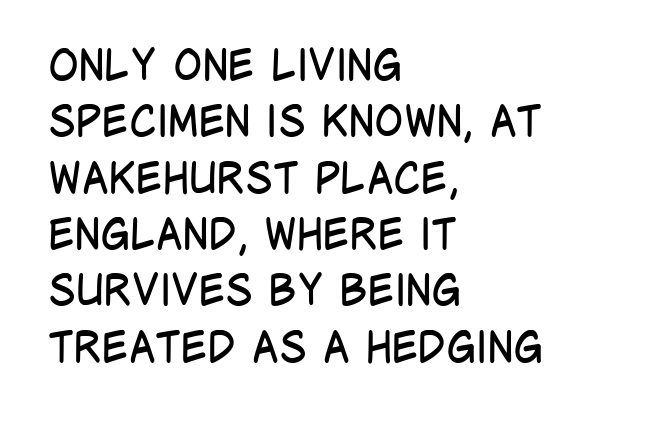
The image shows 43 px regular-weight, condensed sans-serif type, upright; set left-aligned, normal line spacing (1.31x), normal letter spacing, not underlined; low stroke contrast and a large x-height.
